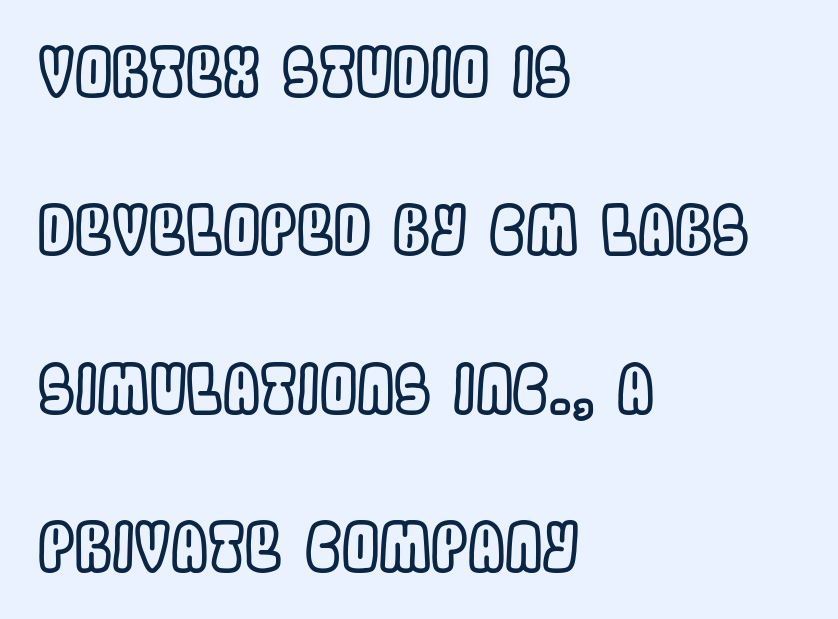
The image shows 66 px condensed type, upright; set left-aligned, loose line spacing (2.4x), normal letter spacing, not underlined; a large x-height.
